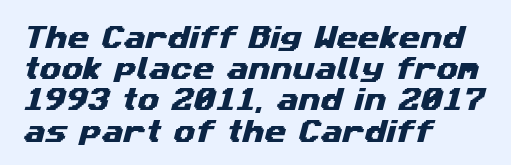
Successive baselines arrive at the customary interval. Honestly, there is no underline to notice here at all. Alignment: flush left. Letter spacing: default.
